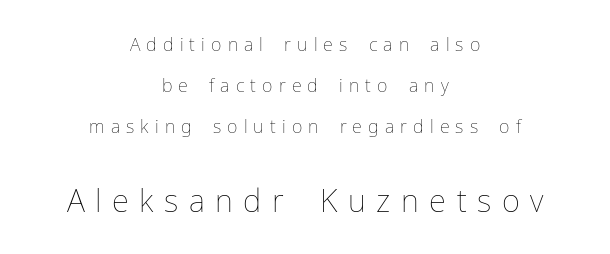
Short and long lines alike share a common midpoint. Descenders are the only things crossing below the line. Each new line begins a long way beneath the previous one. The letters stand upright; this is a roman face.
